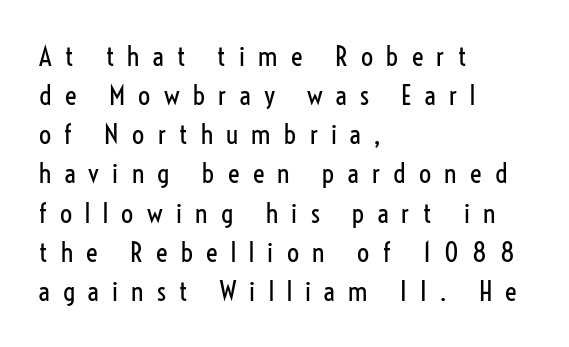
The image shows 27 px text type, upright; set left-aligned, normal line spacing (1.45x), unusually wide letter spacing (+0.49 em), not underlined.
